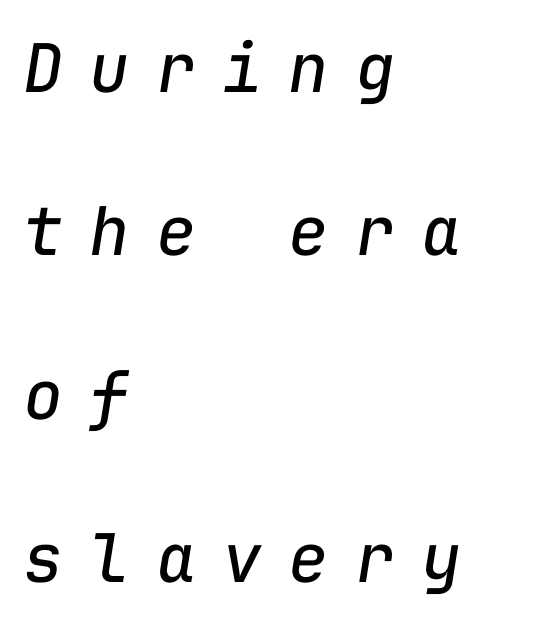
Summary of weight: not heavy and not bold. The space between consecutive lines is lavish. Inter-character spacing is expanded well beyond the font's built-in metrics. Notice how the stems are inclined rather than vertical — that's the hallmark of italics. Descenders hang freely into open space.
